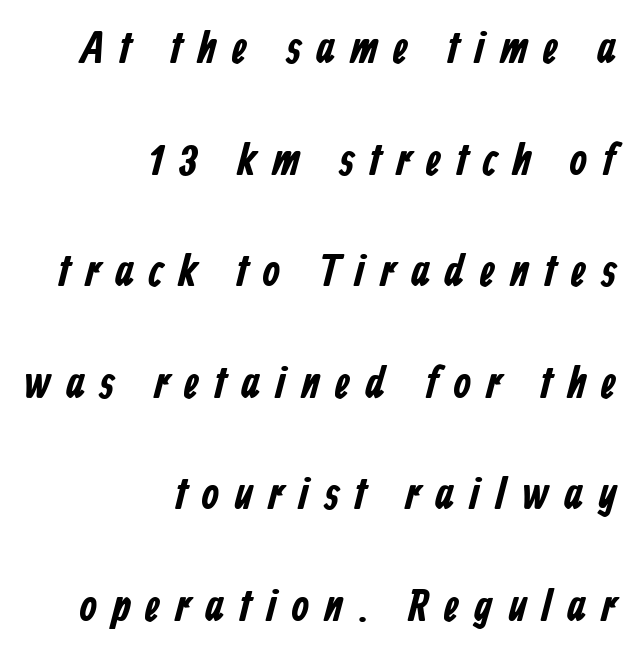
The image shows 45 px bold, condensed sans-serif type; set right-aligned, loose line spacing (2.48x), unusually wide letter spacing (+0.34 em), not underlined; low stroke contrast and a medium x-height.
